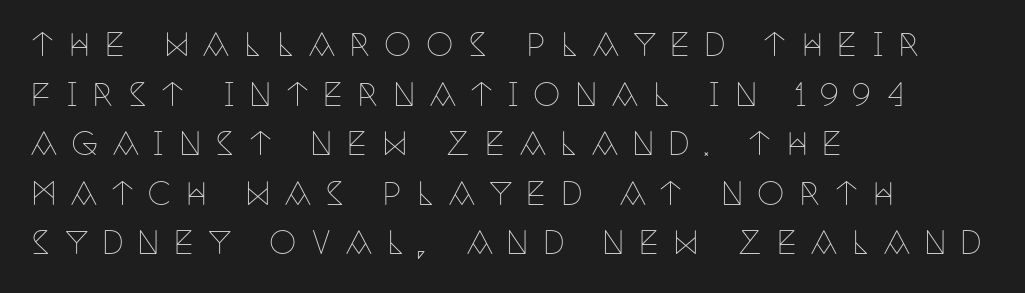
Q: Is the text bold? A: No.
Q: Is the text italic (slanted)? A: No, it is upright.
Q: Is the typeface a serif or a sans-serif typeface? A: Serif.
Q: Is the text underlined? A: No.
Q: How is the paragraph aligned? A: Left-aligned.
Q: Is the spacing between letters normal or unusually wide? A: Unusually wide.
Q: Is the spacing between lines tight, normal or loose? A: Normal.
Q: Width (condensed, normal, or wide)? A: Condensed.
Q: Stroke contrast? A: Low.
Q: x-height? A: Large.
Q: Monospaced? A: No.
